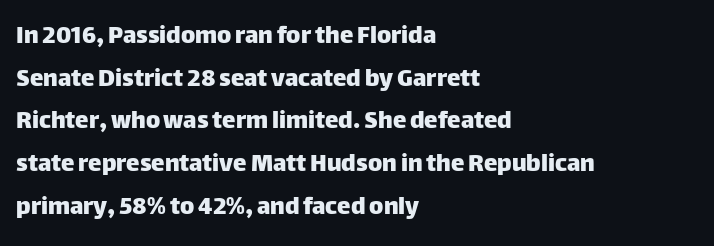
The image shows 27 px text type, upright; set left-aligned, normal line spacing (1.58x), normal letter spacing, not underlined.
